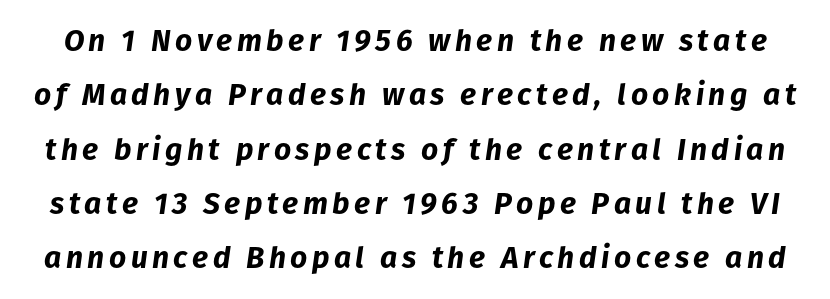
Do the characters align in a grid? No, the font is proportional. I'd describe the lettering as bold — thick and assertive. Observe the lean: these are italic letterforms. Each row of text sits above clean, open space.
